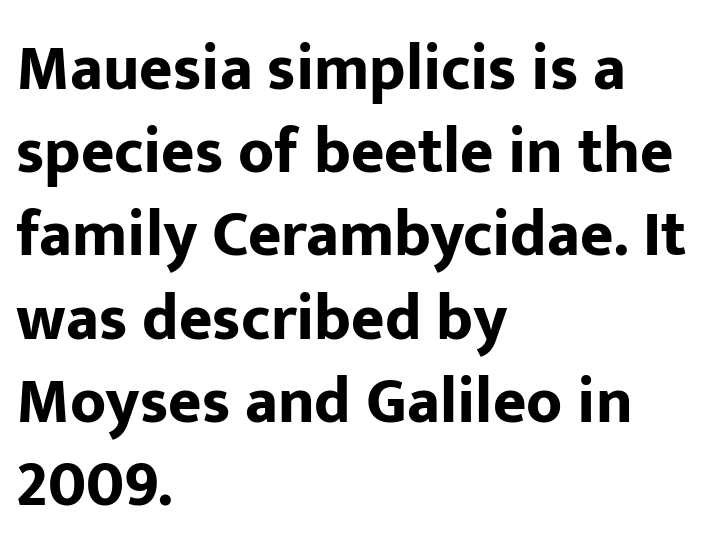
The line-height multiplier appears to be the usual default. This is heavy type, rendered in bold. The ragged edge is on the right, which tells us the setting is flush left. Descenders hang freely into open space. The letters advance in unequal steps, a hallmark of proportional type. Unlike a traditional serif, this face leaves its strokes unadorned.
